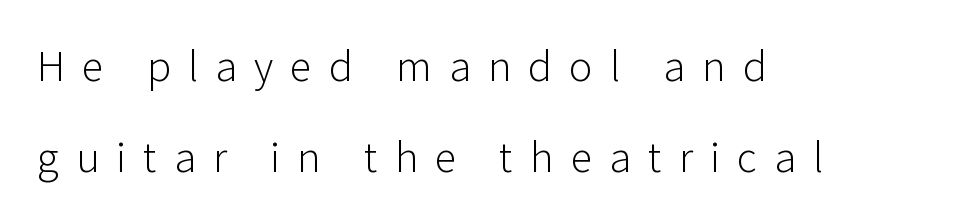
The image shows 44 px light sans-serif type, upright; set left-aligned, loose line spacing (2.06x), unusually wide letter spacing (+0.39 em), not underlined; low stroke contrast and a medium x-height.
